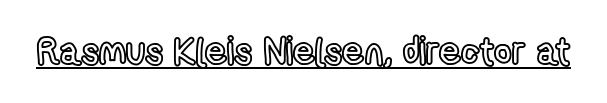
The image shows 38 px condensed type, upright; set normal letter spacing, underlined; a medium x-height.
